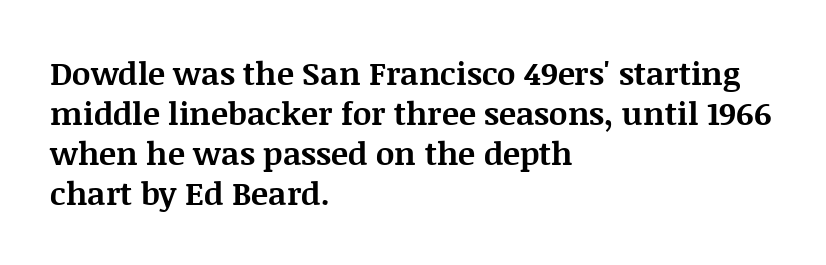
Q: Is the text bold? A: Yes.
Q: Is the text italic (slanted)? A: No, it is upright.
Q: Is the typeface a serif or a sans-serif typeface? A: Serif.
Q: Is the text underlined? A: No.
Q: How is the paragraph aligned? A: Left-aligned.
Q: Is the spacing between letters normal or unusually wide? A: Normal.
Q: Is the spacing between lines tight, normal or loose? A: Normal.
Q: Width (condensed, normal, or wide)? A: Normal.
Q: Stroke contrast? A: Medium.
Q: x-height? A: Large.
Q: Monospaced? A: No.
